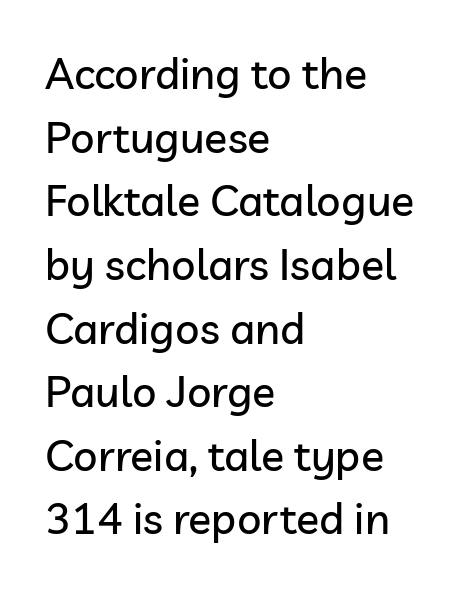
Q: Is the text italic (slanted)? A: No, it is upright.
Q: Is the typeface a serif or a sans-serif typeface? A: Sans-serif.
Q: Is the text underlined? A: No.
Q: How is the paragraph aligned? A: Left-aligned.
Q: Is the spacing between letters normal or unusually wide? A: Normal.
Q: Is the spacing between lines tight, normal or loose? A: Normal.
Q: Width (condensed, normal, or wide)? A: Normal.
Q: Stroke contrast? A: Low.
Q: x-height? A: Medium.
Q: Monospaced? A: No.
